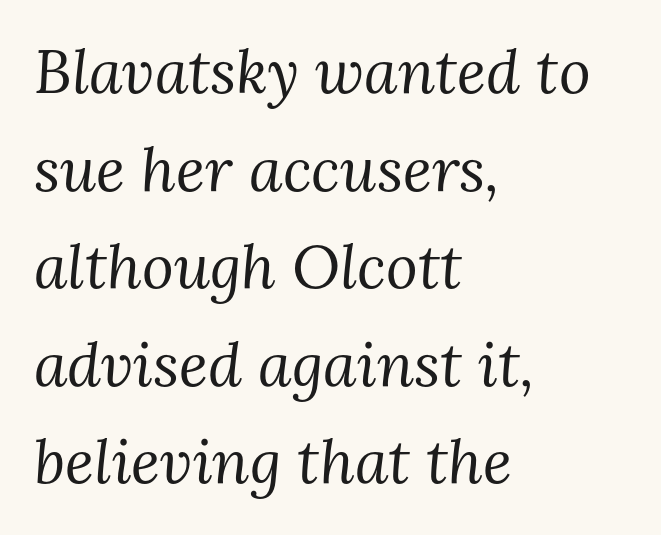
The image shows 61 px regular-weight serif type, italic (leaning right); set left-aligned, normal line spacing (1.6x), normal letter spacing, not underlined; medium stroke contrast and a medium x-height.
